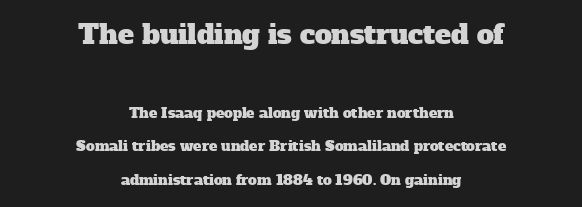
The image shows 27 px text type; set centered, loose line spacing (2.41x), normal letter spacing, not underlined; the first (top) block is 1.93x larger.
